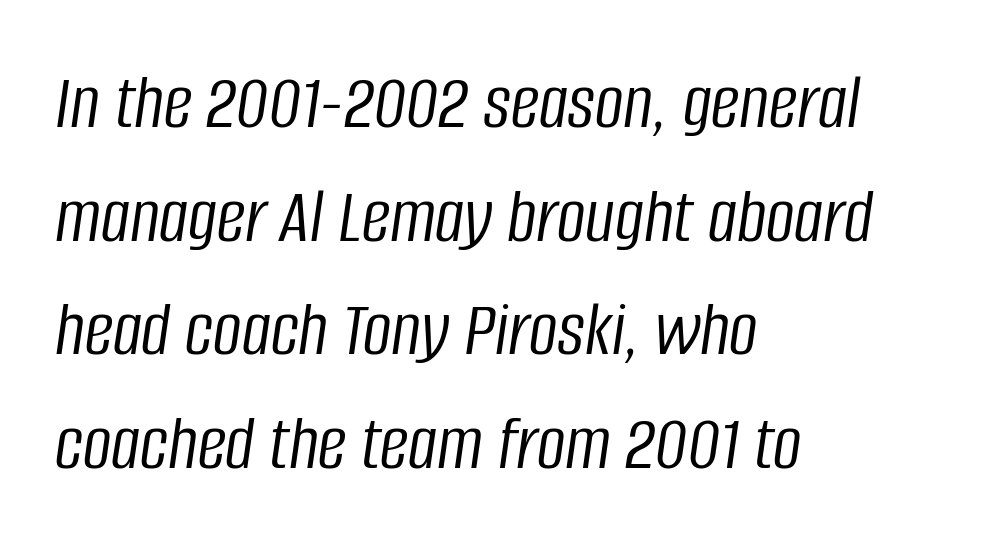
The image shows 80 px light, condensed type, italic (leaning right); set left-aligned, normal line spacing (1.42x), normal letter spacing, not underlined; low stroke contrast and a large x-height.
